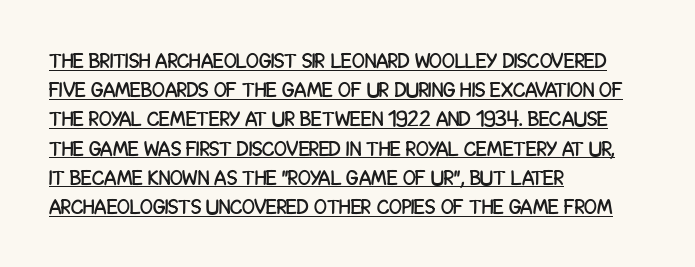
Q: Is the text italic (slanted)? A: No, it is upright.
Q: Is the text underlined? A: Yes.
Q: How is the paragraph aligned? A: Left-aligned.
Q: Is the spacing between letters normal or unusually wide? A: Normal.
Q: Is the spacing between lines tight, normal or loose? A: Normal.
